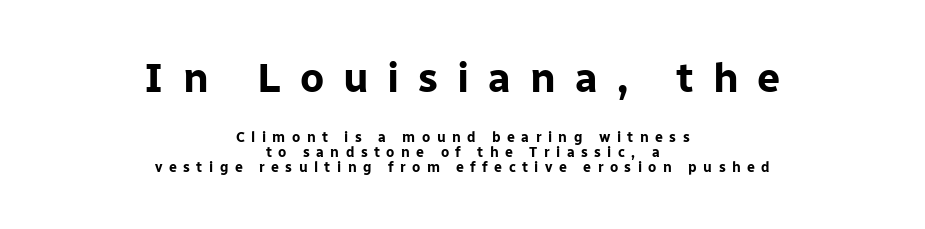
The image shows 41 px bold sans-serif type, upright; set centered, tight line spacing (1.04x), unusually wide letter spacing (+0.46 em), not underlined; the first (top) block is 2.93x larger; low stroke contrast and a medium x-height.
